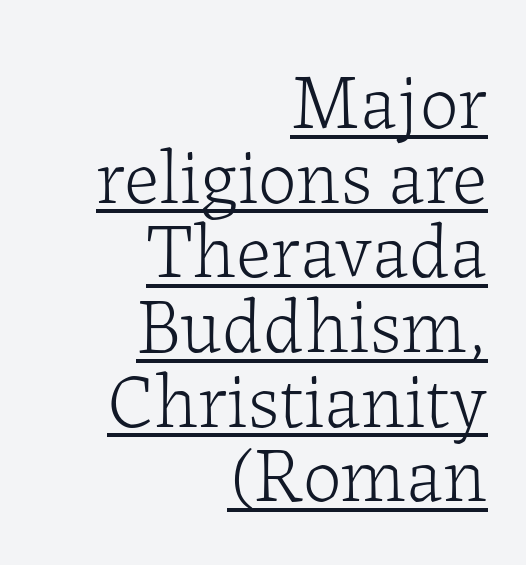
The image shows 77 px light serif type, upright; set right-aligned, tight line spacing (0.97x), normal letter spacing, underlined; low stroke contrast and a medium x-height.
